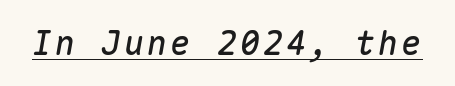
The rendering uses the underline text-decoration. The passage shown leans; its letterforms are oblique. Spacing verdict: monospaced, one width for all characters.
